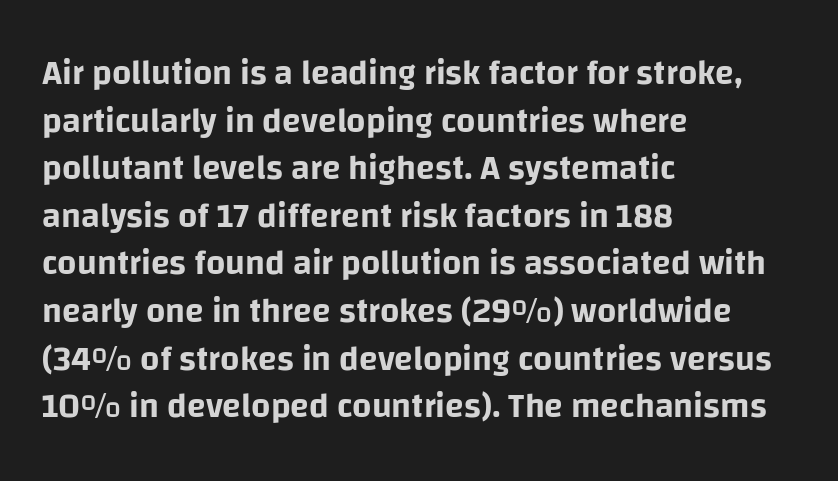
No italicization has been applied; the sample stays upright. Examine the stroke ends and you'll find no serifs. A typesetter would call this proportional, since set widths differ per character. This sample keeps an unexceptional amount of space between lines. Only glyphs here, with clear space below each row. Short and long lines alike share a common starting point at left.
